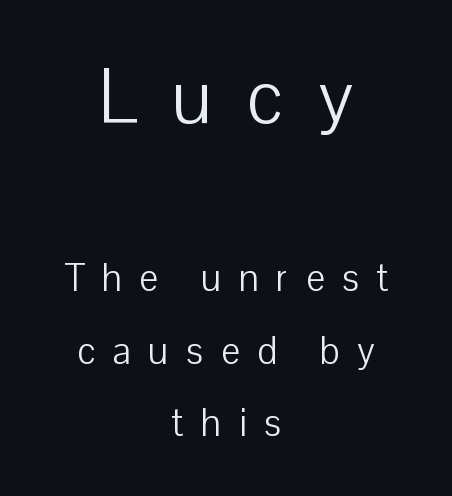
Q: Is the text bold? A: No.
Q: Is the text italic (slanted)? A: No, it is upright.
Q: Is the typeface a serif or a sans-serif typeface? A: Sans-serif.
Q: Is the text underlined? A: No.
Q: How is the paragraph aligned? A: Centered.
Q: Is the spacing between letters normal or unusually wide? A: Unusually wide.
Q: Is the spacing between lines tight, normal or loose? A: Loose.
Q: Which block of text is set in a larger size, the first (top) or the second (bottom)? A: The first (top) one.
Q: Width (condensed, normal, or wide)? A: Normal.
Q: Stroke contrast? A: Low.
Q: x-height? A: Medium.
Q: Monospaced? A: No.
